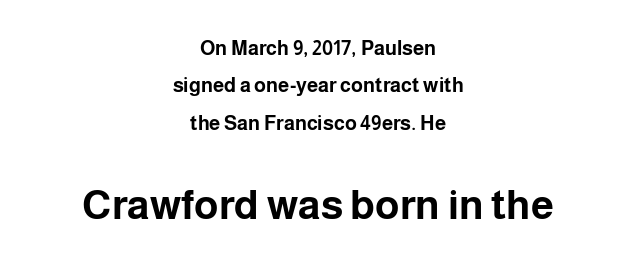
The image shows 41 px bold sans-serif type, upright; set centered, line spacing 1.87x, normal letter spacing, not underlined; the second (bottom) block is 2.05x larger; low stroke contrast and a medium x-height.
